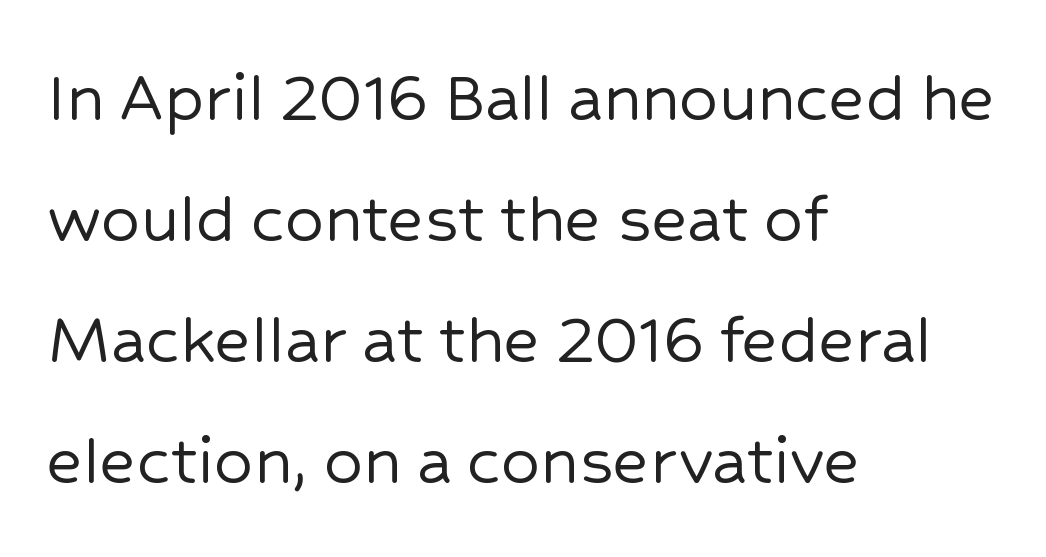
Think of a printed novel: that variable character pitch is what you see here. Glance below the letters and you will spot only blank space. Regarding serifs, this sample does without them. Notice how the passage keeps a crisp vertical edge on the left only. This block has exactly the height ordinary leading produces. When letters stand straight like this, we call the style roman or upright.
